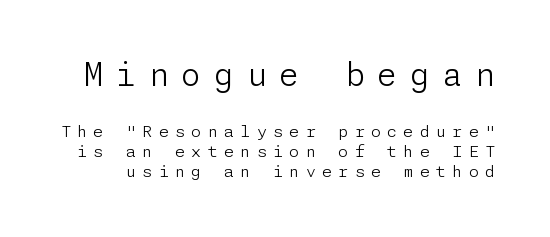
{"serif": "no", "italic": "no", "bold": "no", "weight": "light", "width": "normal", "stroke_contrast": "low", "x_height": "medium", "underline": "no", "line_spacing": "normal", "line_spacing_ratio": 1.26, "letter_spacing": "wide", "letter_spacing_em": 0.4, "larger_block": "first", "size_ratio": 2.0, "glyph_px": 32}
